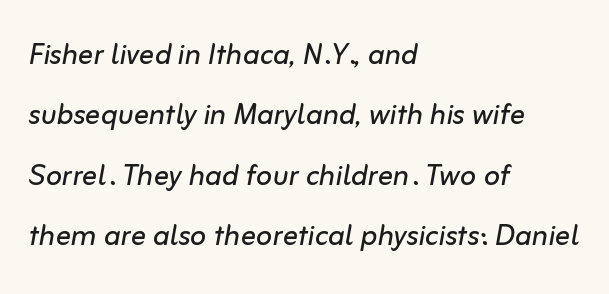
{"italic": "yes", "lean": "right", "slant_degrees": 10, "bold": "no", "weight": "regular", "width": "normal", "stroke_contrast": "low", "x_height": "medium", "monospaced": "no", "underline": "no", "align": "left", "line_spacing": "normal", "line_spacing_ratio": 1.59, "letter_spacing": "normal", "letter_spacing_em": 0.0, "glyph_px": 38}
